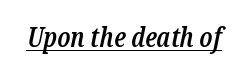
Q: Is the text bold? A: Semi-bold.
Q: Is the text italic (slanted)? A: Yes, it leans right by about 12 degrees.
Q: Is the text underlined? A: Yes.
Q: Is the spacing between letters normal or unusually wide? A: Normal.
